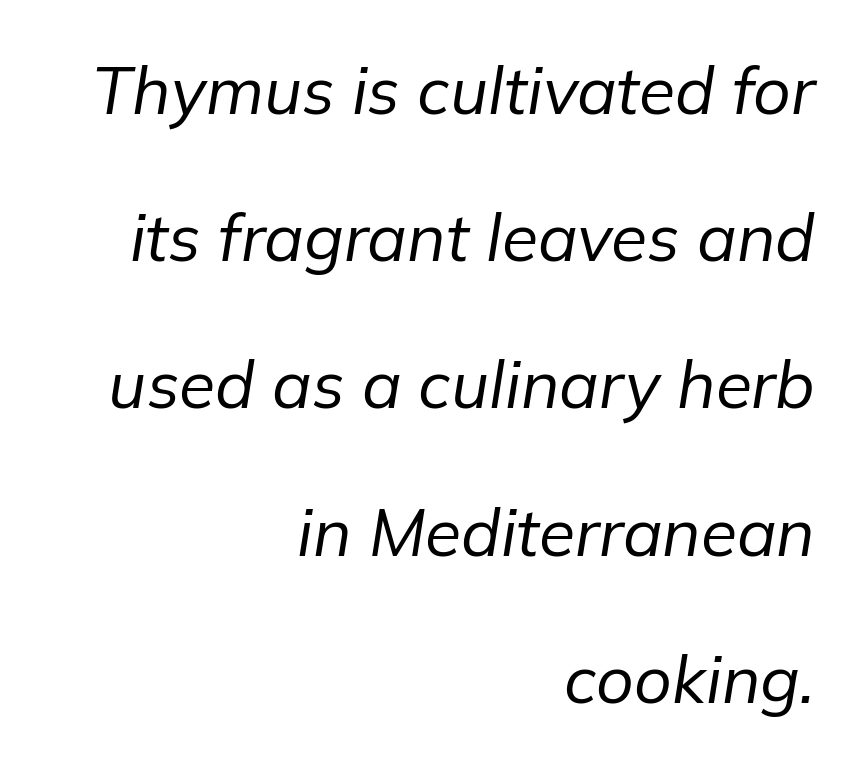
{"italic": "yes", "lean": "right", "slant_degrees": 9, "bold": "no", "weight": "regular", "width": "normal", "stroke_contrast": "low", "x_height": "medium", "monospaced": "no", "underline": "no", "align": "right", "line_spacing": "loose", "line_spacing_ratio": 2.23, "letter_spacing": "normal", "letter_spacing_em": 0.0, "glyph_px": 66}
